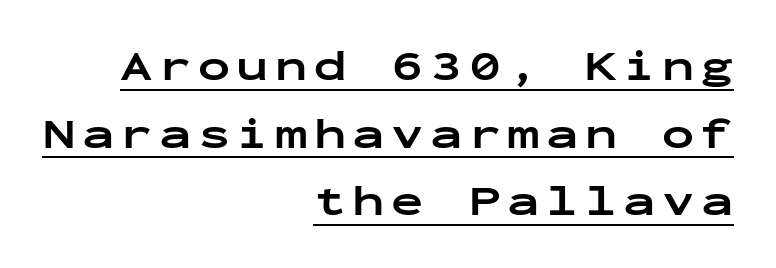
The image shows 43 px bold, wide sans-serif type, upright, monospaced; set right-aligned, normal line spacing (1.57x), underlined; low stroke contrast and a medium x-height.
